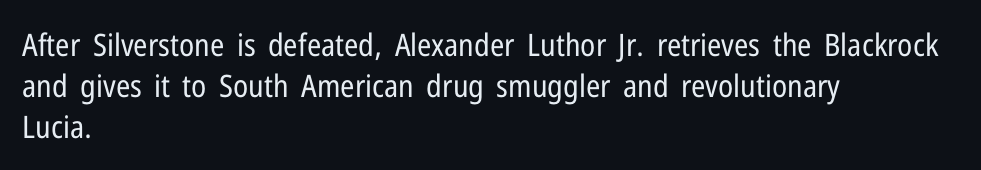
Nothing unusual about the tracking: characters are spaced as the font intends. The setting favours the left margin, as ordinary paragraphs usually do. Compared with a typical body face, this is equally light or lighter still. How would I describe the line gaps? Plain and ordinary. This sample uses a sans-serif face.
